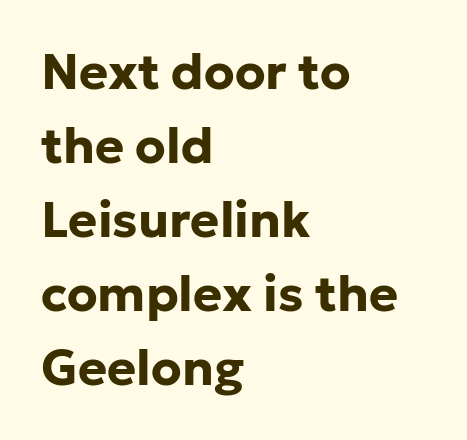
Q: Is the text bold? A: Yes.
Q: Is the text italic (slanted)? A: No, it is upright.
Q: Is the typeface a serif or a sans-serif typeface? A: Sans-serif.
Q: Is the text underlined? A: No.
Q: How is the paragraph aligned? A: Left-aligned.
Q: Is the spacing between letters normal or unusually wide? A: Normal.
Q: Is the spacing between lines tight, normal or loose? A: Normal.
Q: Width (condensed, normal, or wide)? A: Normal.
Q: Stroke contrast? A: Low.
Q: x-height? A: Medium.
Q: Monospaced? A: No.
